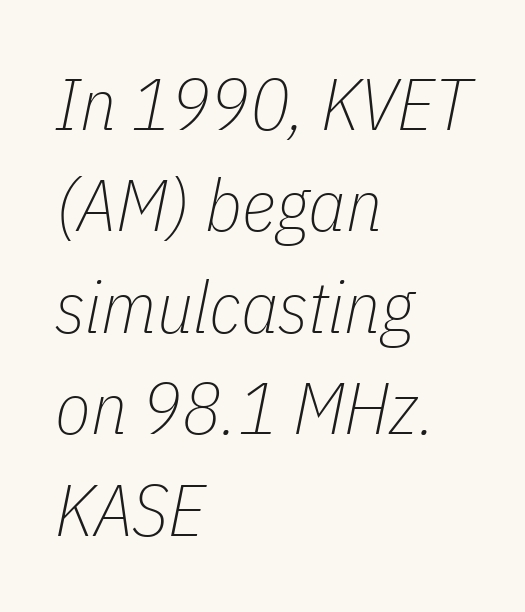
The image shows 73 px thin, condensed type, italic (leaning right); set left-aligned, normal line spacing (1.39x), normal letter spacing, not underlined; low stroke contrast and a medium x-height.
